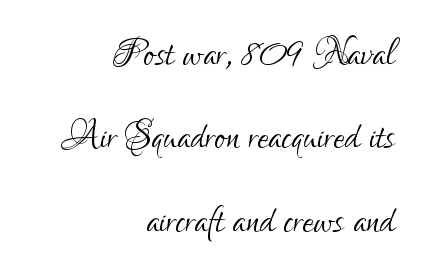
The image shows 50 px light, condensed sans-serif type; set right-aligned, normal line spacing (1.67x), normal letter spacing, not underlined; low stroke contrast and a small x-height.
